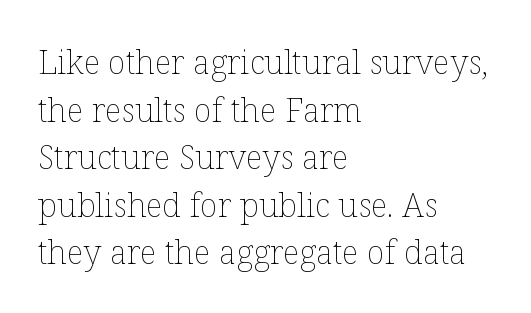
The image shows 33 px thin type, upright; set left-aligned, normal line spacing (1.44x), normal letter spacing, not underlined; low stroke contrast and a medium x-height.
